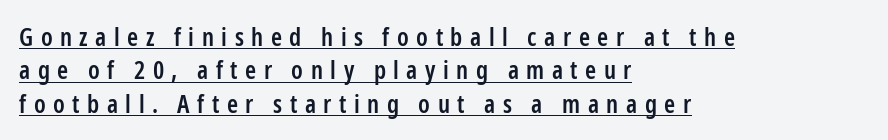
Q: Is the text bold? A: Semi-bold.
Q: Is the text italic (slanted)? A: No, it is upright.
Q: Is the text underlined? A: Yes.
Q: How is the paragraph aligned? A: Left-aligned.
Q: Is the spacing between letters normal or unusually wide? A: Unusually wide.
Q: Is the spacing between lines tight, normal or loose? A: Normal.
